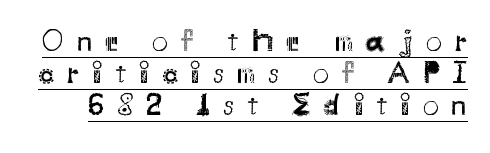
Q: Is the text bold? A: No.
Q: Is the text italic (slanted)? A: No, it is upright.
Q: Is the typeface a serif or a sans-serif typeface? A: Sans-serif.
Q: Is the text underlined? A: Yes.
Q: Is the spacing between letters normal or unusually wide? A: Unusually wide.
Q: Is the spacing between lines tight, normal or loose? A: Tight.
Q: Width (condensed, normal, or wide)? A: Normal.
Q: Stroke contrast? A: Medium.
Q: x-height? A: Small.
Q: Monospaced? A: No.
